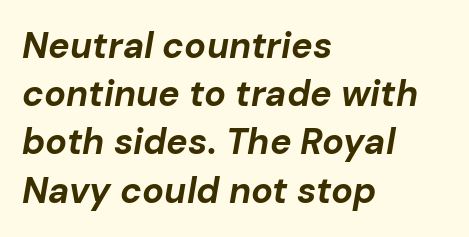
{"italic": "yes", "lean": "right", "slant_degrees": 10, "bold": "yes", "weight": "bold", "width": "normal", "stroke_contrast": "low", "x_height": "medium", "monospaced": "no", "underline": "no", "align": "left", "line_spacing": "normal", "line_spacing_ratio": 1.34, "letter_spacing": "normal", "letter_spacing_em": 0.0, "glyph_px": 36}
